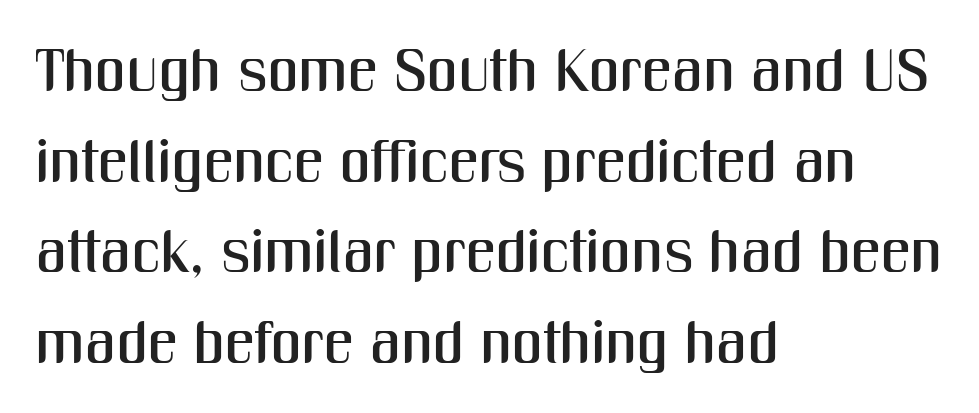
Standard letterfit; no display-style spreading of the glyphs. Line spacing here is normal. You could not count columns in this text — the font is proportionally spaced. A student would call this left alignment; a typographer would say flush left, rag right.
